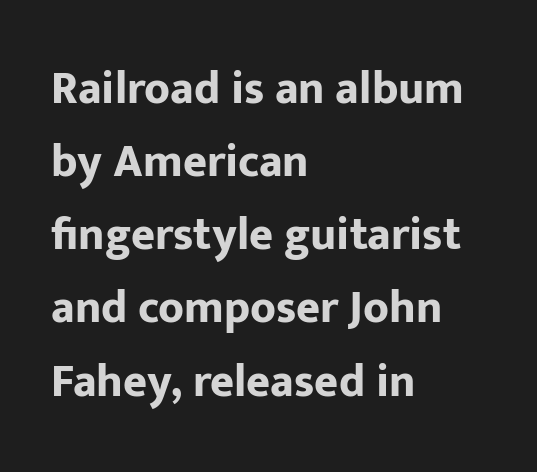
Bare-footed words on every line. The letters sit at their default tracking, neither squeezed nor spread. Typographically, this falls in the sans-serif category. The passage shown stacks its lines at a standard gap. The rendering uses natural spacing where letterforms have individual widths.
